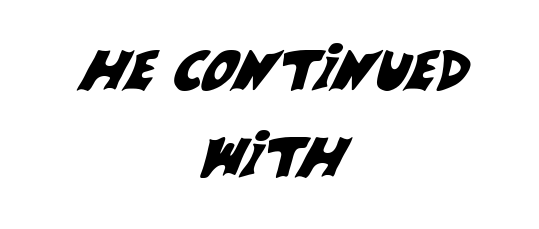
The image shows 55 px sans-serif type; set centered, normal line spacing (1.58x), normal letter spacing, not underlined; medium stroke contrast and a large x-height.
